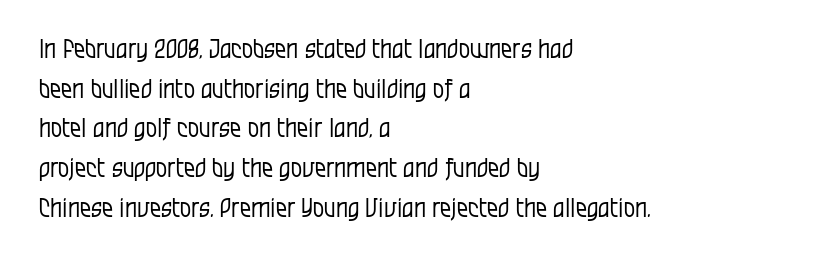
No italicization has been applied; the sample stays upright. Which margin do the lines hug? The left one — the right edge is uneven. Interline gaps are of average width in this sample. Descender tails drop into unmarked territory.
